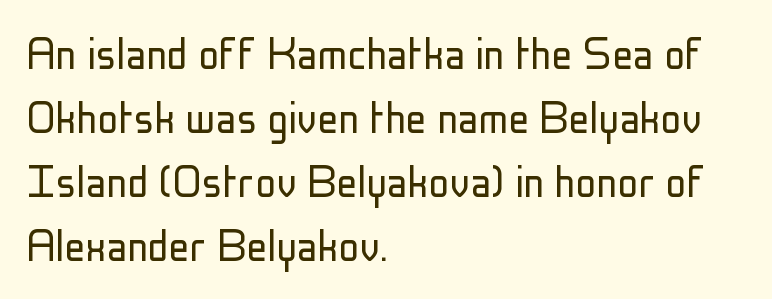
Every row of glyphs begins at an identical x-position on the left. Stroke thickness stays within the range of a standard reading face or lighter. No word sits above an underline. The tracking reads as untouched default to a designer's eye. Is there any slant? The stems are plumb.
